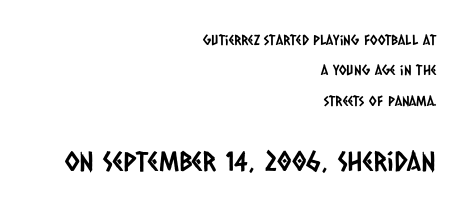
The space between consecutive lines is lavish. The setting favours the right margin, as signatures and pull-quotes sometimes do. Is the letter spacing exaggerated? No — it looks like the ordinary default. Glance below the letters and you will spot only blank space. These two chunks differ in scale, with the bottom chunk taking the larger measure.
